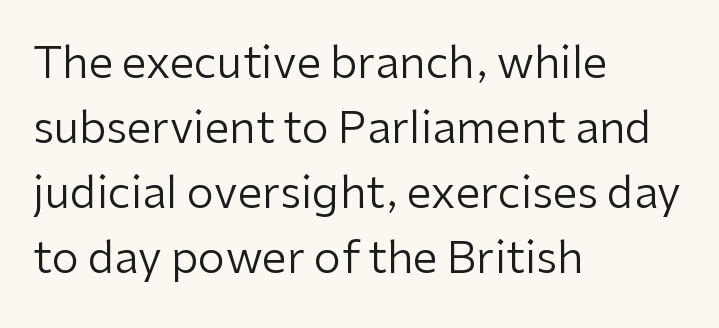
The image shows 44 px regular-weight sans-serif type, upright; set left-aligned, normal line spacing (1.48x), normal letter spacing, not underlined; low stroke contrast and a medium x-height.
